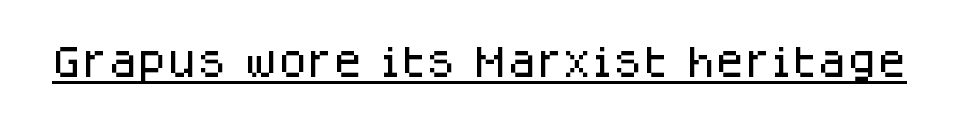
The sample's only ornament is a line tracing under the words. This sample uses plain, unmodified letter spacing. Ascenders rise straight up at ninety degrees. The glyphs in this specimen are sans serif.
